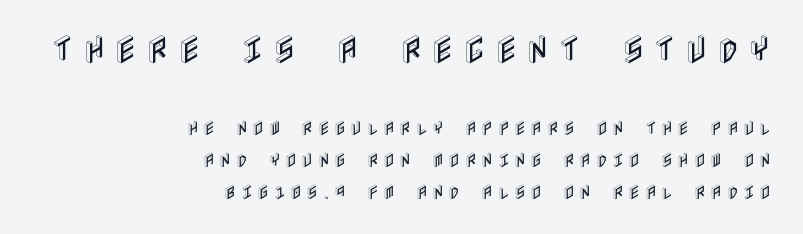
The image shows 31 px condensed type, upright; set right-aligned, loose line spacing (2.0x), unusually wide letter spacing (+0.29 em), not underlined; the first (top) block is 1.94x larger; a large x-height.
